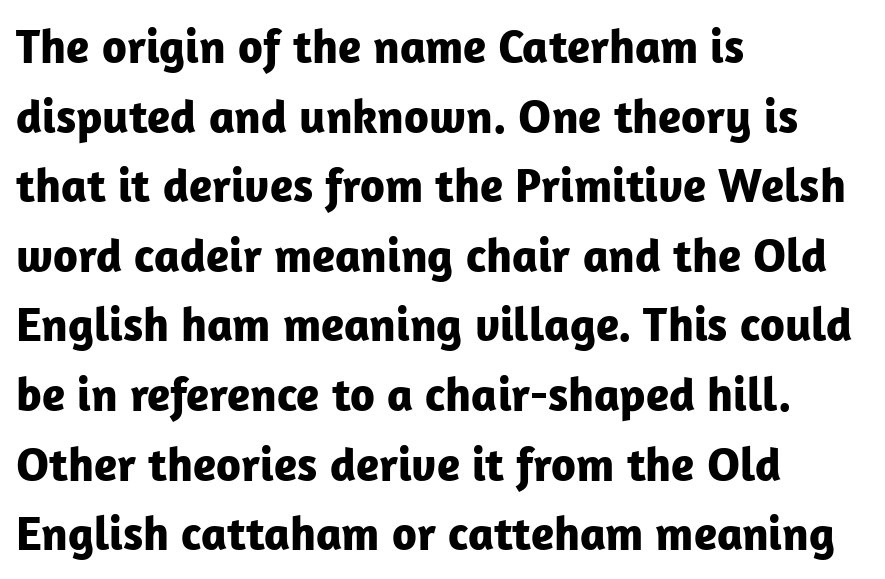
Q: Is the text bold? A: Yes.
Q: Is the text italic (slanted)? A: No, it is upright.
Q: Is the typeface a serif or a sans-serif typeface? A: Sans-serif.
Q: Is the text underlined? A: No.
Q: How is the paragraph aligned? A: Left-aligned.
Q: Is the spacing between letters normal or unusually wide? A: Normal.
Q: Is the spacing between lines tight, normal or loose? A: Normal.
Q: Width (condensed, normal, or wide)? A: Normal.
Q: Stroke contrast? A: Low.
Q: x-height? A: Medium.
Q: Monospaced? A: No.
